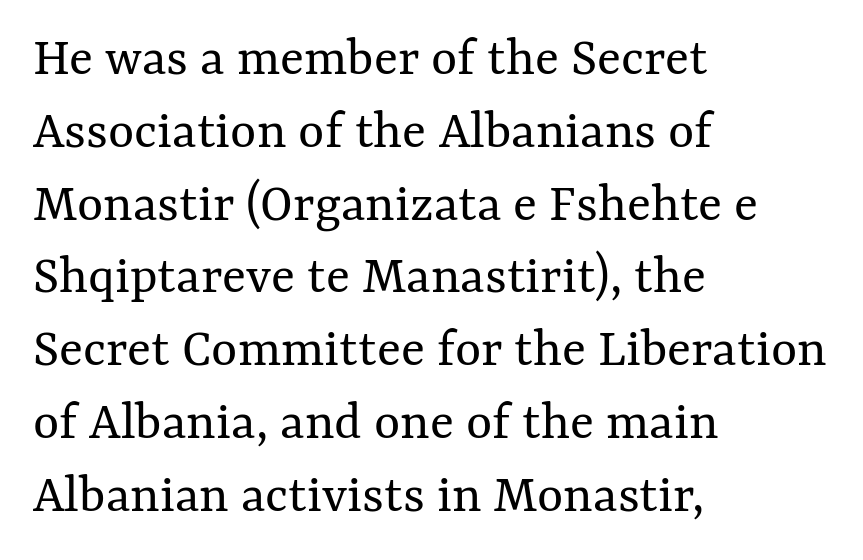
Q: Is the text bold? A: No.
Q: Is the text italic (slanted)? A: No, it is upright.
Q: Is the text underlined? A: No.
Q: How is the paragraph aligned? A: Left-aligned.
Q: Is the spacing between letters normal or unusually wide? A: Normal.
Q: Is the spacing between lines tight, normal or loose? A: Normal.
Q: Width (condensed, normal, or wide)? A: Normal.
Q: Stroke contrast? A: Medium.
Q: x-height? A: Medium.
Q: Monospaced? A: No.
